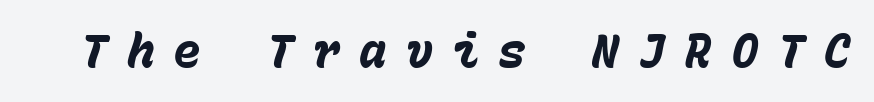
Is the type slanted? Yes — the strokes lean at a clear angle. Letters rest on an invisible, unmarked baseline. This sample has the even, mechanical cadence of fixed-width lettering. This rendering widens character spacing well past its baseline value. Each glyph is drawn with heavy, bold strokes.
